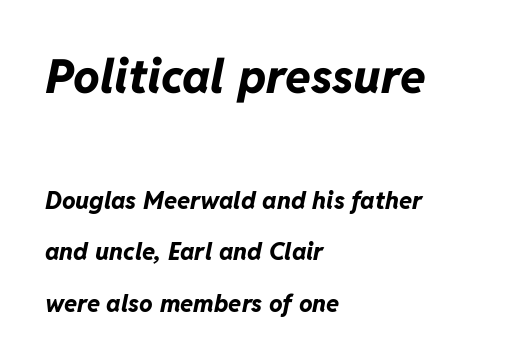
The image shows 47 px bold type, italic (leaning right); set left-aligned, loose line spacing (2.15x), normal letter spacing, not underlined; the first (top) block is 1.96x larger; low stroke contrast and a medium x-height.
